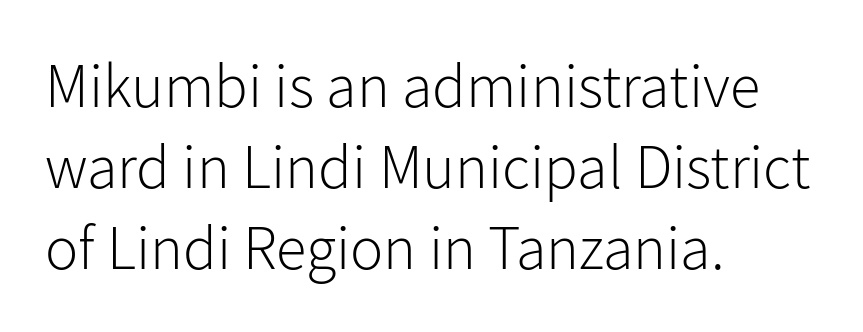
{"serif": "no", "italic": "no", "bold": "no", "weight": "light", "width": "normal", "stroke_contrast": "low", "x_height": "medium", "monospaced": "no", "underline": "no", "align": "left", "line_spacing": "normal", "line_spacing_ratio": 1.31, "letter_spacing": "normal", "letter_spacing_em": 0.0, "glyph_px": 62}
